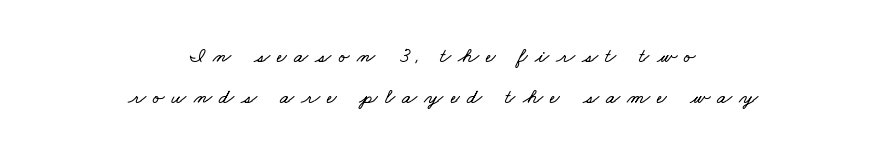
{"underline": "no", "align": "center", "line_spacing": "loose", "line_spacing_ratio": 1.94, "letter_spacing": "wide", "letter_spacing_em": 0.34, "glyph_px": 21}
